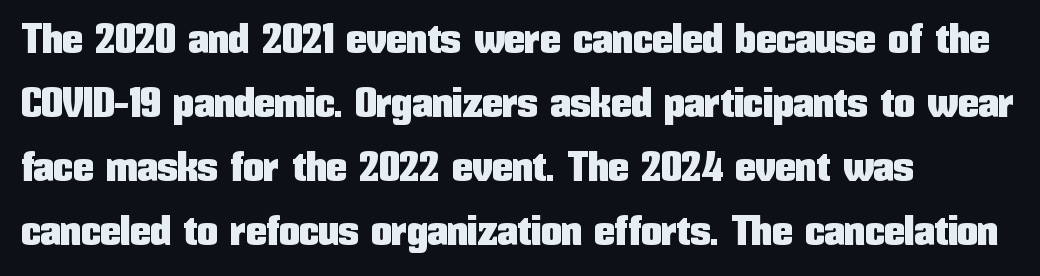
This sample uses an upright cut, with every glyph sitting square on the baseline. Any mark beneath the type? The region is blank. Reading down the column, the eye jumps a familiar distance to each next line. The letters advance in unequal steps, a hallmark of proportional type.
